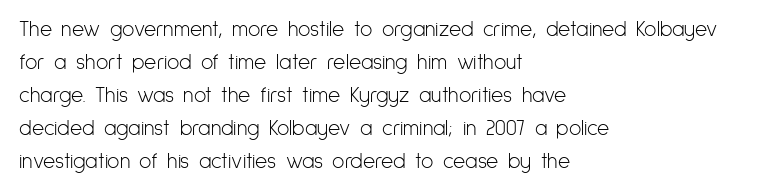
Q: Is the text bold? A: No.
Q: Is the text italic (slanted)? A: No, it is upright.
Q: Is the text underlined? A: No.
Q: How is the paragraph aligned? A: Left-aligned.
Q: Is the spacing between letters normal or unusually wide? A: Normal.
Q: Is the spacing between lines tight, normal or loose? A: Normal.
